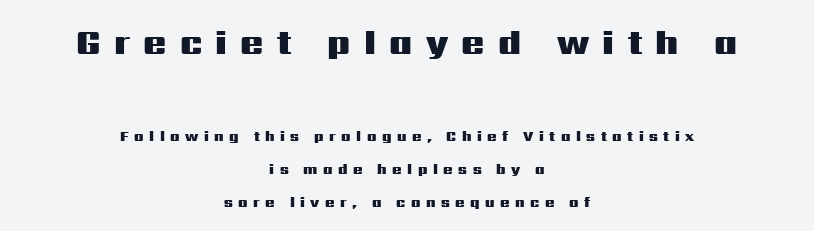
Rule under the text: the space is simply empty. The letters stand straight up with perfectly vertical stems. Compared with typical body copy, the letter spacing here is much looser. Chunky letters — that's bold for sure.
